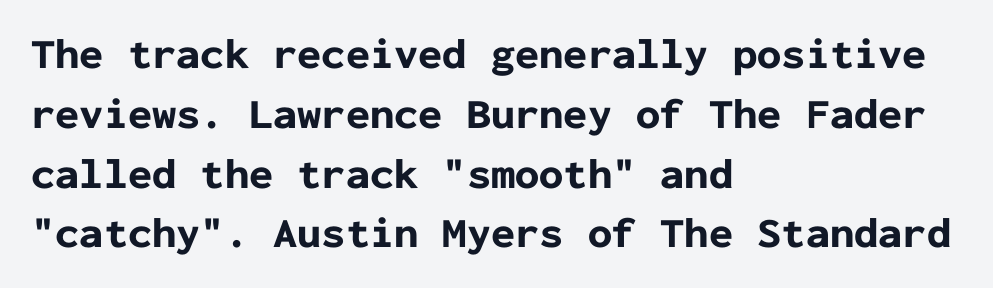
{"serif": "no", "italic": "no", "bold": "yes", "weight": "bold", "width": "normal", "stroke_contrast": "low", "x_height": "medium", "monospaced": "yes", "underline": "no", "align": "left", "line_spacing": "normal", "line_spacing_ratio": 1.39, "letter_spacing": "normal", "letter_spacing_em": 0.0, "glyph_px": 43}
